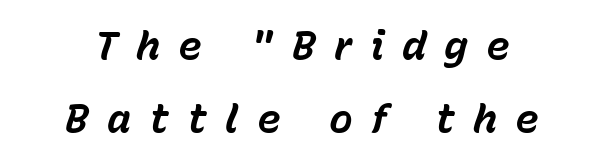
This sample uses an oblique cut, with every glyph tilted off the vertical. Look at the stroke-to-counter ratio: heavy, a bold. Note the varied advance widths — an 'i' is clearly narrower than an 'm'. These lines have a slow, spaced-out rhythm from letter to letter. Check under the words: just untouched page.
